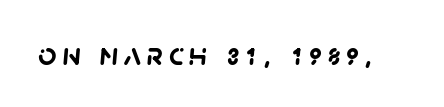
This is sans-serif lettering, the kind often seen on screens and signage. Rule under the text: the space is simply empty. Notice how thick the strokes are: this is what a full bold looks like. Is this a fixed-width face? No — the glyphs have proportional, varying widths.
